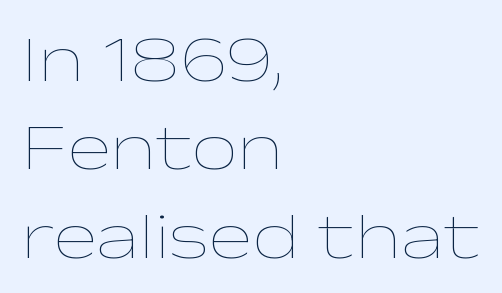
{"italic": "no", "bold": "no", "weight": "thin", "width": "wide", "stroke_contrast": "low", "x_height": "medium", "monospaced": "no", "underline": "no", "align": "left", "line_spacing": "normal", "line_spacing_ratio": 1.34, "letter_spacing": "normal", "letter_spacing_em": 0.0, "glyph_px": 66}
